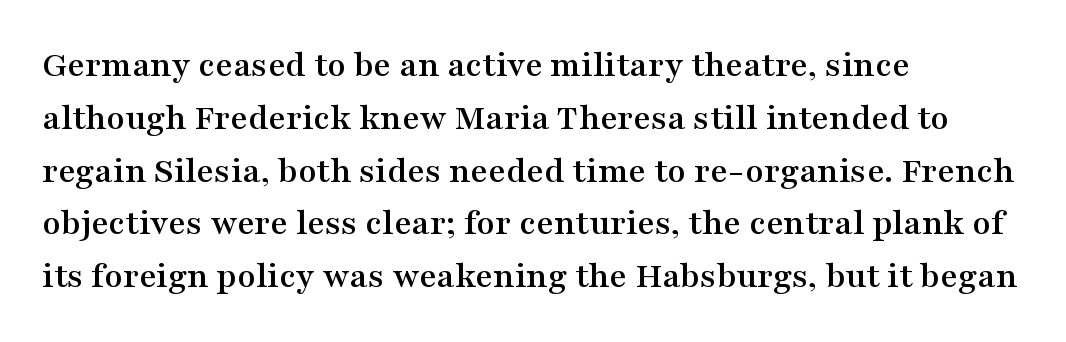
{"serif": "yes", "italic": "no", "width": "wide", "stroke_contrast": "medium", "x_height": "medium", "monospaced": "no", "underline": "no", "align": "left", "line_spacing": "normal", "line_spacing_ratio": 1.39, "letter_spacing": "normal", "letter_spacing_em": 0.0, "glyph_px": 38}
